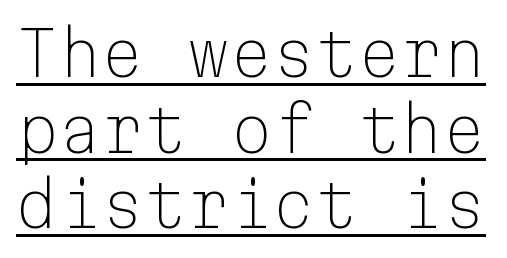
The image shows 61 px light sans-serif type, upright, monospaced; set line spacing 1.24x, normal letter spacing, underlined; low stroke contrast and a medium x-height.
